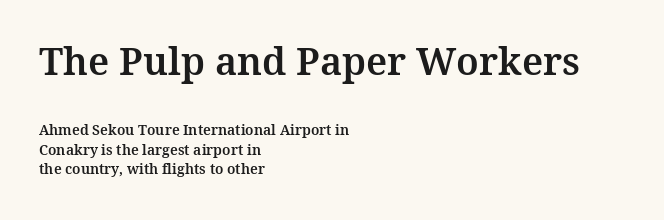
The image shows 38 px serif type, upright; set left-aligned, normal line spacing (1.39x), normal letter spacing, not underlined; the first (top) block is 2.71x larger; medium stroke contrast and a medium x-height.
